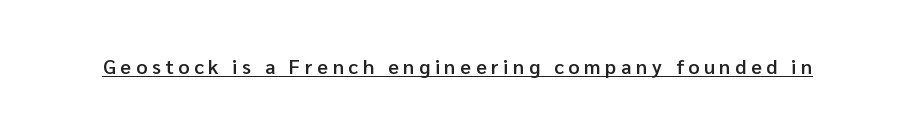
The image shows 20 px text type, upright; set unusually wide letter spacing (+0.23 em), underlined.
